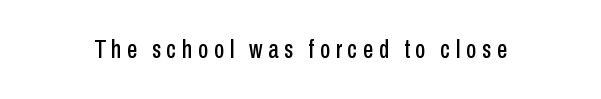
{"italic": "no", "underline": "no", "letter_spacing": "wide", "letter_spacing_em": 0.22, "glyph_px": 26}
